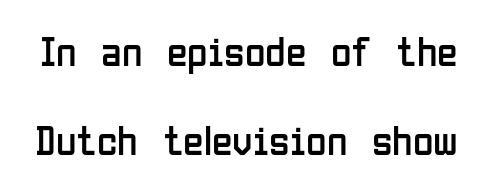
The passage shown is typed in a proportional face where columns would drift. Just letters on the line, the space beneath them empty. Students, note that the glyphs here touch the page at normal intervals. Honestly, the rows look like they've been pulled way apart. Each letter's strokes conclude bluntly, with no projecting serifs. The passage shown is not bold in any degree.
